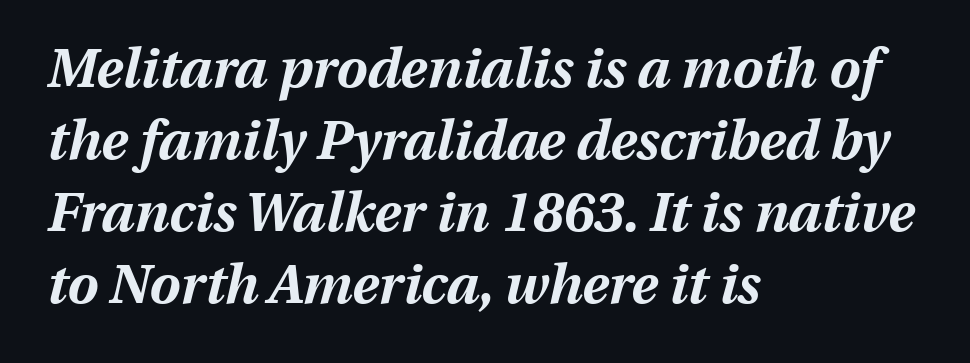
Q: Is the text bold? A: Yes.
Q: Is the text italic (slanted)? A: Yes, it leans right by about 13 degrees.
Q: Is the text underlined? A: No.
Q: How is the paragraph aligned? A: Left-aligned.
Q: Is the spacing between letters normal or unusually wide? A: Normal.
Q: Is the spacing between lines tight, normal or loose? A: Normal.
Q: Width (condensed, normal, or wide)? A: Normal.
Q: Stroke contrast? A: Medium.
Q: x-height? A: Medium.
Q: Monospaced? A: No.
